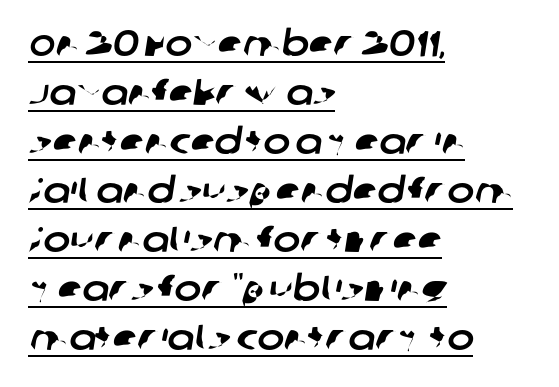
Q: Is the typeface a serif or a sans-serif typeface? A: Sans-serif.
Q: Is the text underlined? A: Yes.
Q: How is the paragraph aligned? A: Left-aligned.
Q: Is the spacing between letters normal or unusually wide? A: Normal.
Q: Is the spacing between lines tight, normal or loose? A: Normal.
Q: Width (condensed, normal, or wide)? A: Normal.
Q: Stroke contrast? A: Low.
Q: x-height? A: Large.
Q: Monospaced? A: No.
